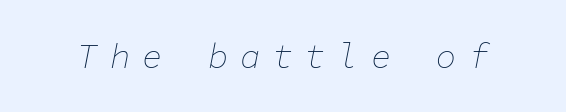
Unbolded letterforms with no extra heft. Descender tails drop into unmarked territory. Compared with ordinary roman type, these characters are visibly tilted. You could count columns in this text — the font is strictly monospaced. Between one letter and the next there's a generous, obvious gap.
